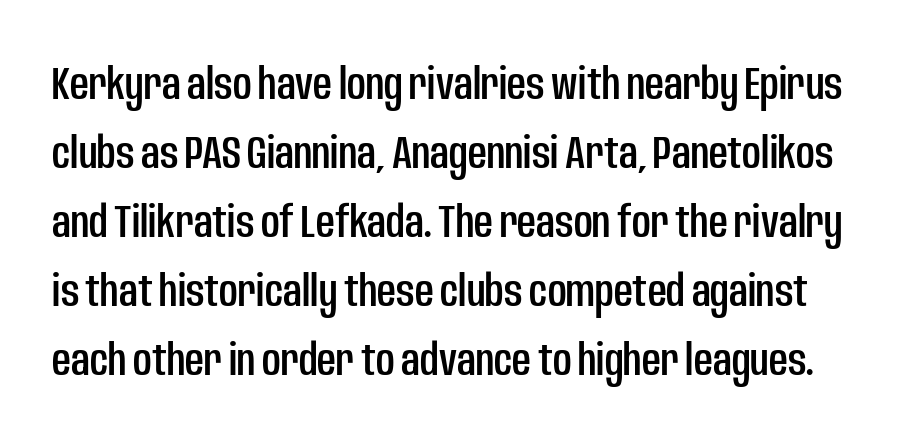
{"serif": "no", "italic": "no", "width": "condensed", "stroke_contrast": "low", "x_height": "large", "monospaced": "no", "underline": "no", "line_spacing": "normal", "line_spacing_ratio": 1.5, "letter_spacing": "normal", "letter_spacing_em": 0.0, "glyph_px": 46}
